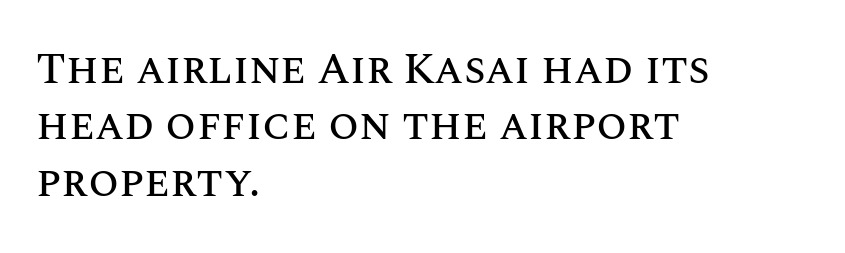
Ascenders rise straight up at ninety degrees. Bare-footed words on every line. Here the designer chose a conventional face with non-uniform glyph widths. A typesetter would call this zero additional tracking. The ragged edge is on the right, which tells us the setting is flush left. Interline gaps are of average width in this sample.
